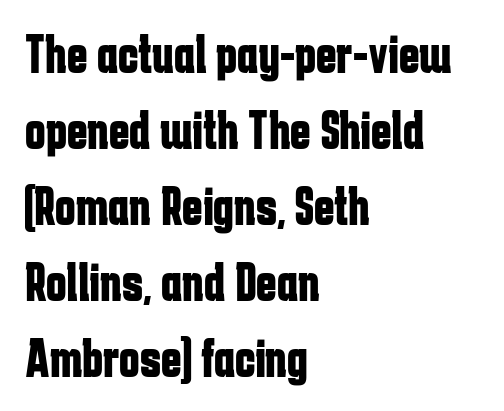
The image shows 55 px bold, condensed sans-serif type, upright; set left-aligned, normal line spacing (1.38x), normal letter spacing, not underlined; low stroke contrast and a medium x-height.
